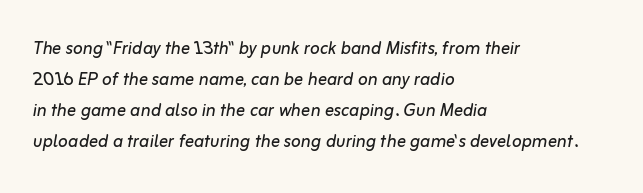
The image shows 23 px text type, italic (leaning right); set left-aligned, normal line spacing (1.35x), normal letter spacing, not underlined.
